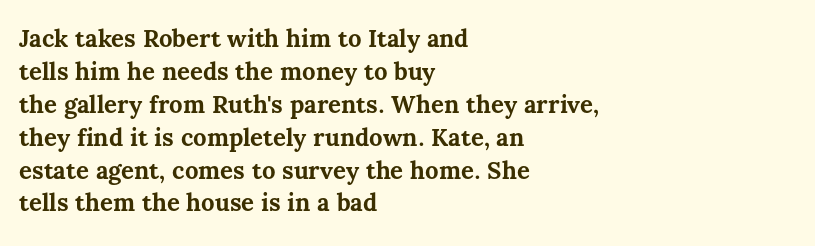
Q: Is the text bold? A: Yes.
Q: Is the text italic (slanted)? A: No, it is upright.
Q: Is the text underlined? A: No.
Q: How is the paragraph aligned? A: Left-aligned.
Q: Is the spacing between letters normal or unusually wide? A: Normal.
Q: Is the spacing between lines tight, normal or loose? A: Normal.
